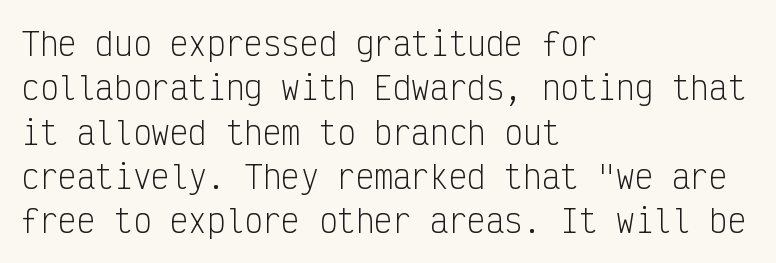
The image shows 31 px light, condensed sans-serif type, upright, monospaced; set left-aligned, normal line spacing (1.43x), normal letter spacing, not underlined; low stroke contrast and a medium x-height.
